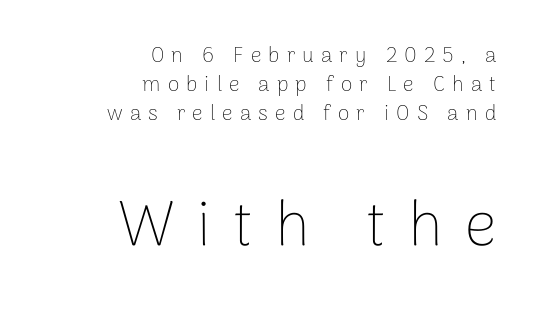
Q: Is the text bold? A: No.
Q: Is the text italic (slanted)? A: No, it is upright.
Q: Is the typeface a serif or a sans-serif typeface? A: Sans-serif.
Q: Is the text underlined? A: No.
Q: How is the paragraph aligned? A: Right-aligned.
Q: Is the spacing between letters normal or unusually wide? A: Unusually wide.
Q: Is the spacing between lines tight, normal or loose? A: Normal.
Q: Which block of text is set in a larger size, the first (top) or the second (bottom)? A: The second (bottom) one.
Q: Width (condensed, normal, or wide)? A: Normal.
Q: Stroke contrast? A: Low.
Q: x-height? A: Medium.
Q: Monospaced? A: No.
